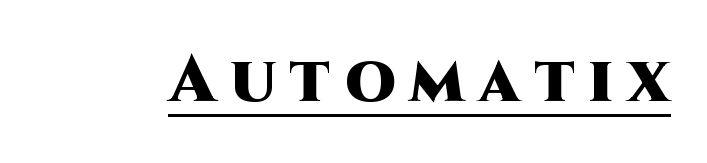
Q: Is the text bold? A: Yes.
Q: Is the text italic (slanted)? A: No, it is upright.
Q: Is the typeface a serif or a sans-serif typeface? A: Sans-serif.
Q: Is the text underlined? A: Yes.
Q: Is the spacing between letters normal or unusually wide? A: Unusually wide.
Q: Width (condensed, normal, or wide)? A: Normal.
Q: Stroke contrast? A: High.
Q: x-height? A: Large.
Q: Monospaced? A: No.
